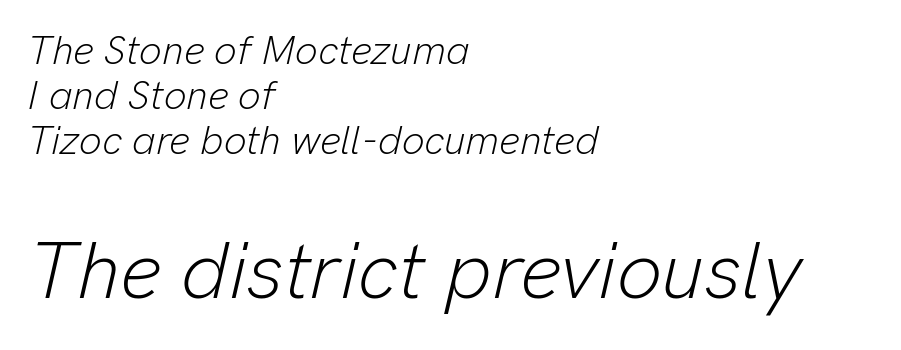
These lines are set flush left with a ragged right edge. Think standard paragraph weight, or any step lighter than that. The face used here is proportionally spaced, like ordinary book or web type. Which chunk is bigger? The second one — the bottom block dwarfs the top. The whole block is typeset with a tilt. Descenders hang freely into open space.
